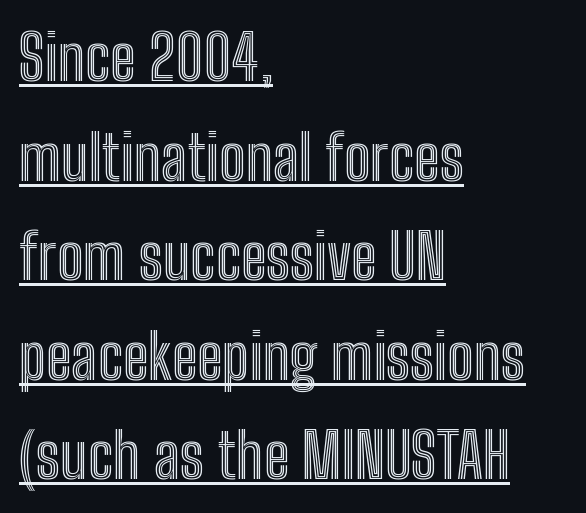
Q: Is the text italic (slanted)? A: No, it is upright.
Q: Is the text underlined? A: Yes.
Q: How is the paragraph aligned? A: Left-aligned.
Q: Is the spacing between letters normal or unusually wide? A: Normal.
Q: Is the spacing between lines tight, normal or loose? A: Normal.
Q: Width (condensed, normal, or wide)? A: Condensed.
Q: x-height? A: Medium.
Q: Monospaced? A: No.
